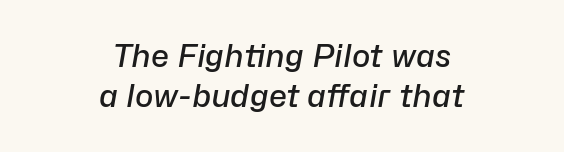
Q: Is the text bold? A: Semi-bold.
Q: Is the text italic (slanted)? A: Yes, it leans right by about 10 degrees.
Q: Is the text underlined? A: No.
Q: How is the paragraph aligned? A: Centered.
Q: Is the spacing between letters normal or unusually wide? A: Normal.
Q: Is the spacing between lines tight, normal or loose? A: Normal.
Q: Width (condensed, normal, or wide)? A: Normal.
Q: Stroke contrast? A: Low.
Q: x-height? A: Medium.
Q: Monospaced? A: No.
